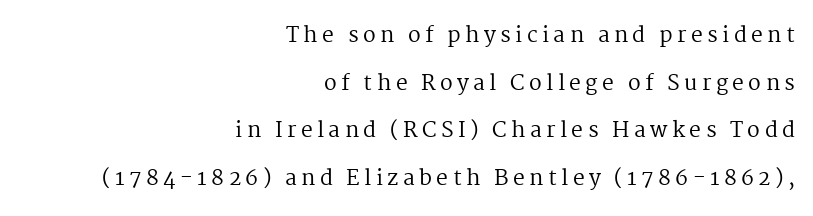
Bold? No — there's no thickening of the strokes. Notice the wide empty band between every row — that's loose leading. Which margin do the lines hug? The right one — the left edge is uneven. What stands out about the letter spacing? Its width — letters are far apart. These lines were composed using upright roman letters.
